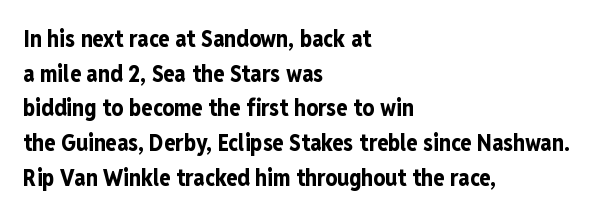
{"italic": "no", "bold": "yes", "underline": "no", "align": "left", "line_spacing": "normal", "line_spacing_ratio": 1.51, "letter_spacing": "normal", "letter_spacing_em": 0.0, "glyph_px": 23}
